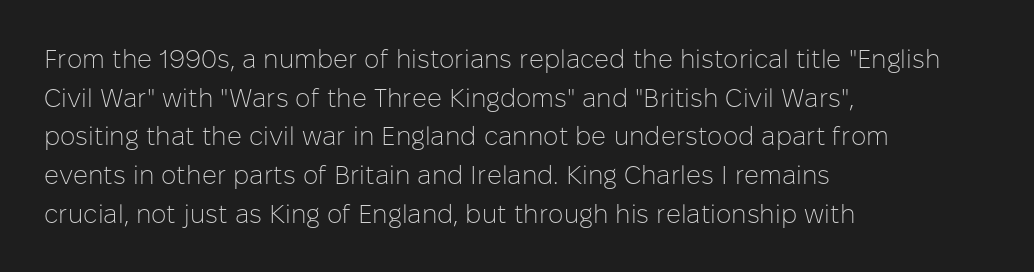
Q: Is the text bold? A: No.
Q: Is the text italic (slanted)? A: No, it is upright.
Q: Is the text underlined? A: No.
Q: How is the paragraph aligned? A: Left-aligned.
Q: Is the spacing between letters normal or unusually wide? A: Normal.
Q: Is the spacing between lines tight, normal or loose? A: Normal.
